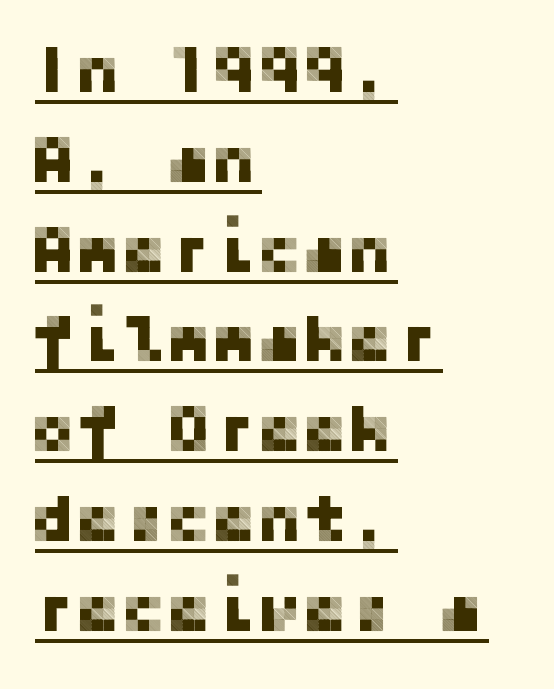
Decoration check: the copy is underlined. This sample is left-justified, so line endings fall wherever the words run out. Do the letters lean? They stand straight. How would I describe the line gaps? Plain and ordinary. These lines are composed in type without serifs. The tracking reads as untouched default to a designer's eye.
